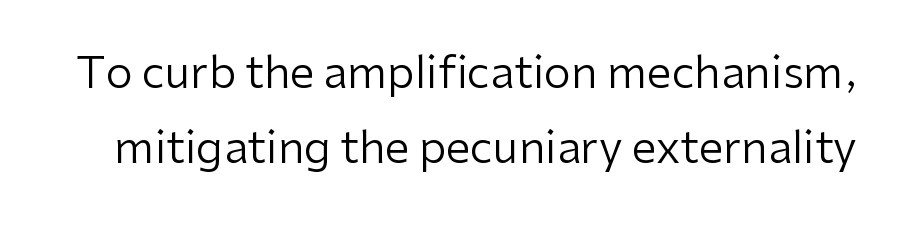
{"serif": "no", "italic": "no", "bold": "no", "weight": "regular", "width": "normal", "stroke_contrast": "low", "x_height": "medium", "monospaced": "no", "underline": "no", "line_spacing": "normal", "line_spacing_ratio": 1.7, "letter_spacing": "normal", "letter_spacing_em": 0.0, "glyph_px": 44}
